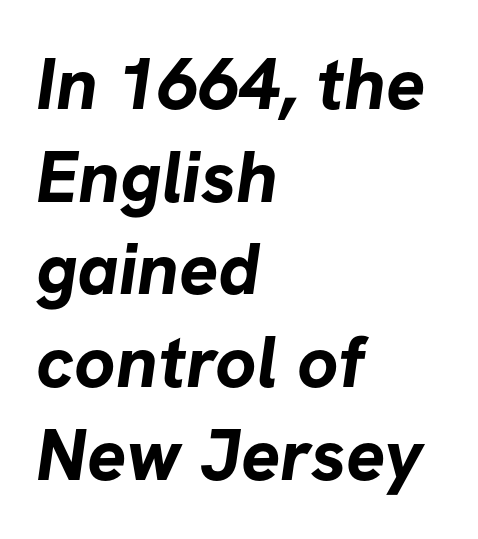
The image shows 73 px bold sans-serif type; set left-aligned, normal line spacing (1.27x), normal letter spacing, not underlined; low stroke contrast and a medium x-height.
